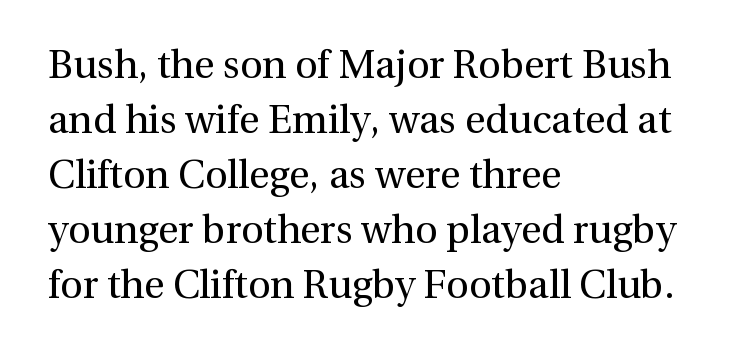
Are there feet on the stems? There are — it's a serif. Is the stroke heavy? The answer is a plain regular-or-lighter. This sample uses plain, unmodified letter spacing. Type without underlining. A student would call this left alignment; a typographer would say flush left, rag right. The rendering uses natural spacing where letterforms have individual widths.
